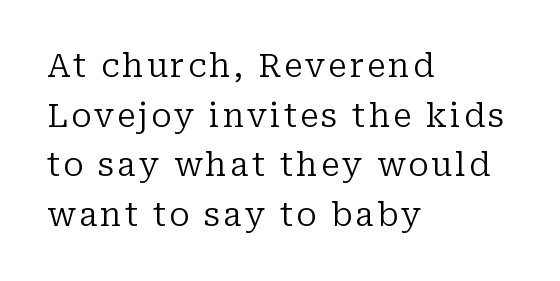
Q: Is the text bold? A: No.
Q: Is the text italic (slanted)? A: No, it is upright.
Q: Is the typeface a serif or a sans-serif typeface? A: Serif.
Q: Is the text underlined? A: No.
Q: How is the paragraph aligned? A: Left-aligned.
Q: Is the spacing between lines tight, normal or loose? A: Normal.
Q: Width (condensed, normal, or wide)? A: Normal.
Q: Stroke contrast? A: Low.
Q: x-height? A: Medium.
Q: Monospaced? A: No.
